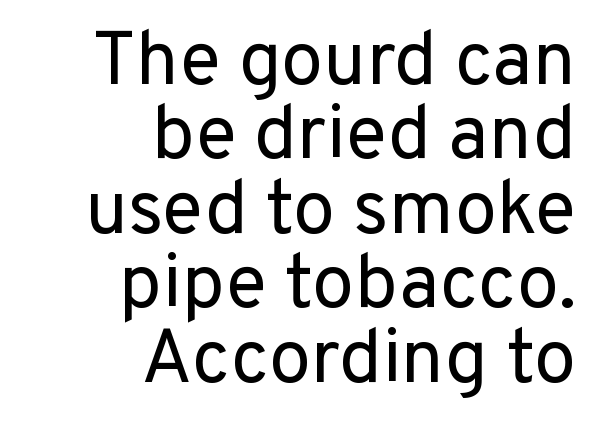
Q: Is the text bold? A: No.
Q: Is the text italic (slanted)? A: No, it is upright.
Q: Is the typeface a serif or a sans-serif typeface? A: Sans-serif.
Q: Is the text underlined? A: No.
Q: How is the paragraph aligned? A: Right-aligned.
Q: Is the spacing between letters normal or unusually wide? A: Normal.
Q: Is the spacing between lines tight, normal or loose? A: Tight.
Q: Width (condensed, normal, or wide)? A: Normal.
Q: Stroke contrast? A: Low.
Q: x-height? A: Medium.
Q: Monospaced? A: No.
